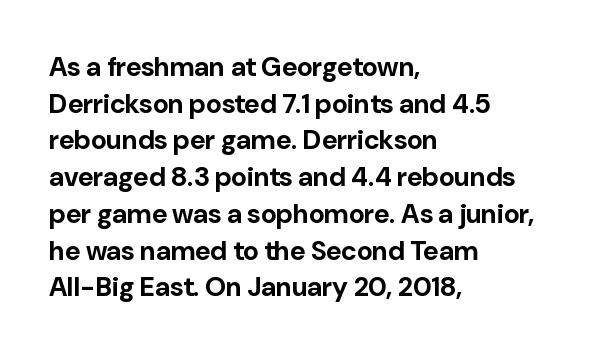
The image shows 27 px bold type, upright; set left-aligned, normal line spacing (1.36x), normal letter spacing, not underlined.
